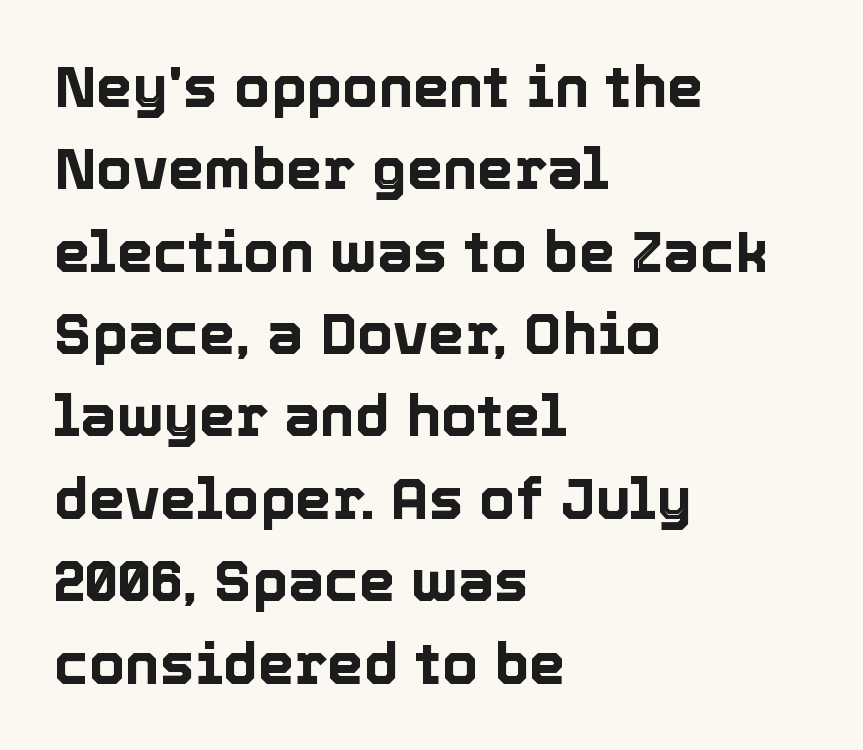
Q: Is the text italic (slanted)? A: No, it is upright.
Q: Is the text underlined? A: No.
Q: How is the paragraph aligned? A: Left-aligned.
Q: Is the spacing between letters normal or unusually wide? A: Normal.
Q: Is the spacing between lines tight, normal or loose? A: Normal.
Q: Width (condensed, normal, or wide)? A: Normal.
Q: x-height? A: Medium.
Q: Monospaced? A: No.
